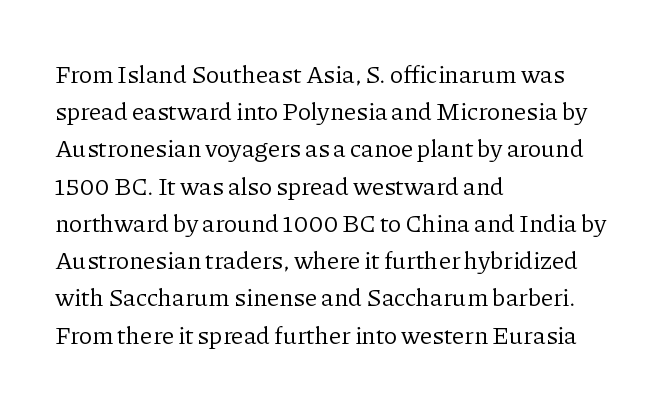
{"italic": "no", "bold": "no", "underline": "no", "align": "left", "line_spacing": "normal", "line_spacing_ratio": 1.49, "letter_spacing": "normal", "letter_spacing_em": 0.0, "glyph_px": 25}
